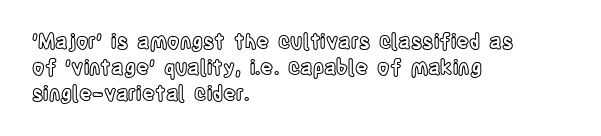
Q: Is the text italic (slanted)? A: No, it is upright.
Q: Is the text underlined? A: No.
Q: How is the paragraph aligned? A: Left-aligned.
Q: Is the spacing between letters normal or unusually wide? A: Normal.
Q: Is the spacing between lines tight, normal or loose? A: Normal.
